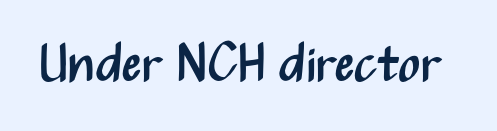
Q: Is the text bold? A: No.
Q: Is the text italic (slanted)? A: No, it is upright.
Q: Is the typeface a serif or a sans-serif typeface? A: Sans-serif.
Q: Is the text underlined? A: No.
Q: Is the spacing between letters normal or unusually wide? A: Normal.
Q: Width (condensed, normal, or wide)? A: Condensed.
Q: Stroke contrast? A: Medium.
Q: x-height? A: Medium.
Q: Monospaced? A: No.
